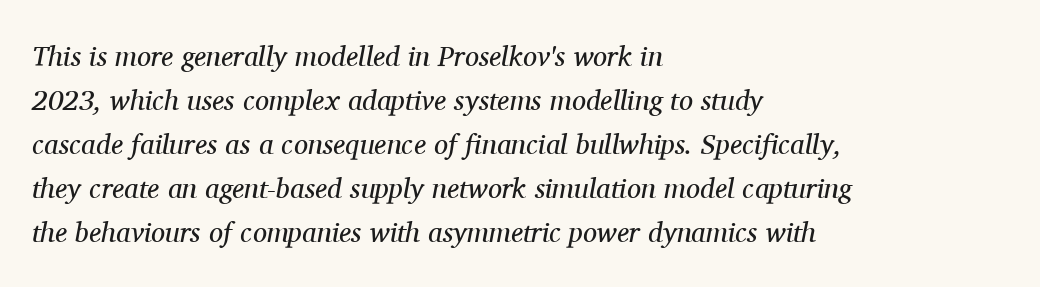
Q: Is the text bold? A: No.
Q: Is the text italic (slanted)? A: Yes, it leans right by about 11 degrees.
Q: Is the typeface a serif or a sans-serif typeface? A: Serif.
Q: Is the text underlined? A: No.
Q: How is the paragraph aligned? A: Left-aligned.
Q: Is the spacing between letters normal or unusually wide? A: Normal.
Q: Is the spacing between lines tight, normal or loose? A: Normal.
Q: Width (condensed, normal, or wide)? A: Normal.
Q: Stroke contrast? A: Medium.
Q: x-height? A: Medium.
Q: Monospaced? A: No.
